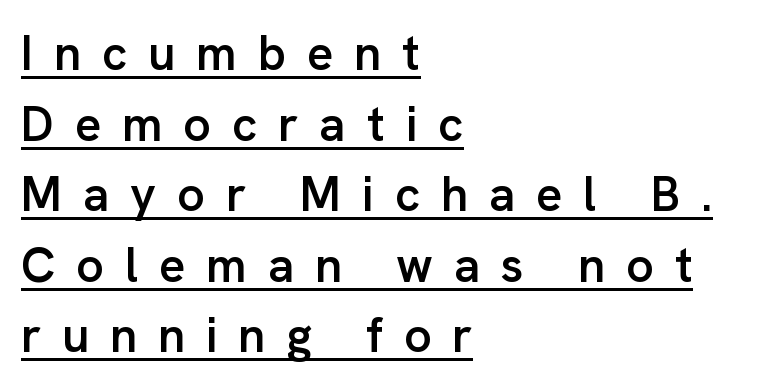
The typesetter chose a ragged-right arrangement here. Descenders here cross a horizontal rule under the line. Each letter's strokes conclude bluntly, with no projecting serifs. Words appear elongated and porous because spacing is wide. Regular leading. Compared with an ordinary text face, these strokes are moderately heavier — a semibold.
